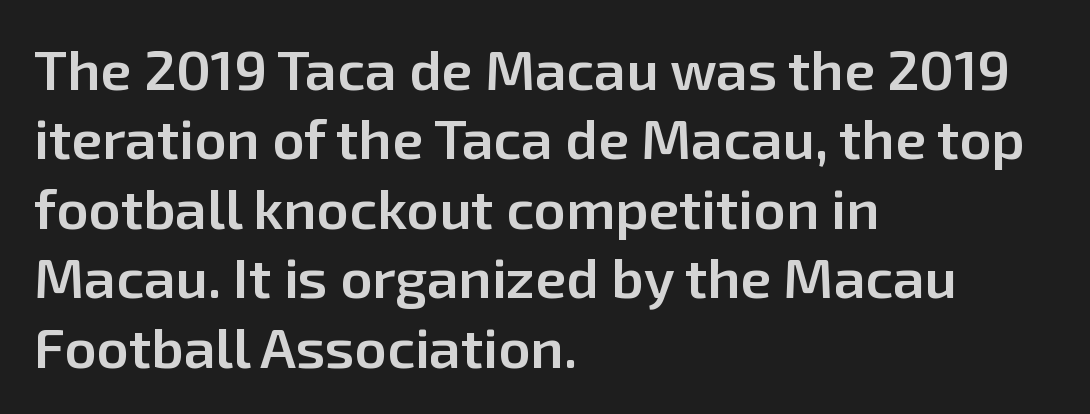
The image shows 56 px semibold sans-serif type, upright; set left-aligned, line spacing 1.24x, normal letter spacing, not underlined; low stroke contrast and a medium x-height.
